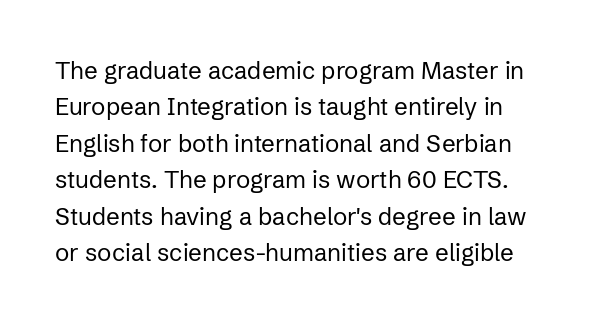
The image shows 24 px text type, upright; set normal line spacing (1.52x), normal letter spacing, not underlined.
